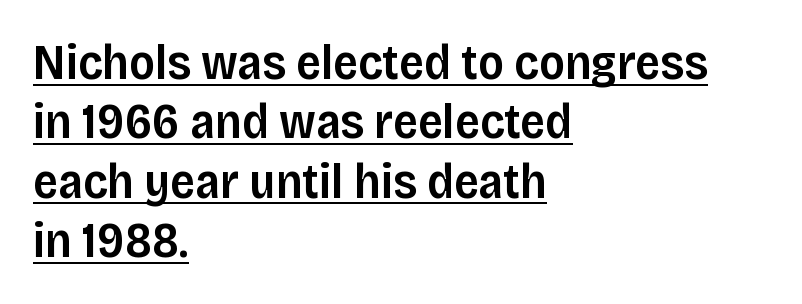
{"serif": "no", "italic": "no", "bold": "semi", "weight": "semibold", "width": "normal", "stroke_contrast": "low", "x_height": "large", "monospaced": "no", "underline": "yes", "align": "left", "line_spacing_ratio": 1.21, "letter_spacing": "normal", "letter_spacing_em": 0.0, "glyph_px": 49}
